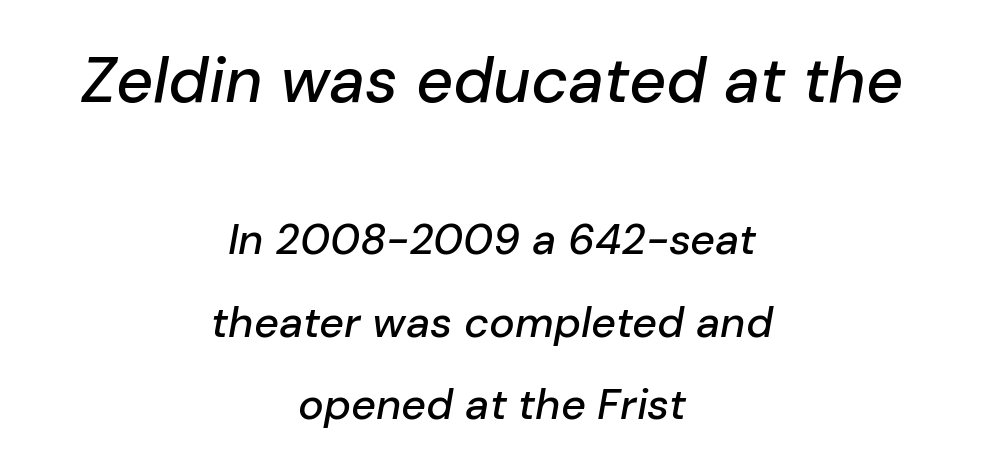
{"italic": "yes", "lean": "right", "slant_degrees": 10, "width": "normal", "stroke_contrast": "low", "x_height": "medium", "monospaced": "no", "underline": "no", "align": "center", "line_spacing": "loose", "line_spacing_ratio": 1.91, "letter_spacing": "normal", "letter_spacing_em": 0.0, "larger_block": "first", "size_ratio": 1.49, "glyph_px": 64}
